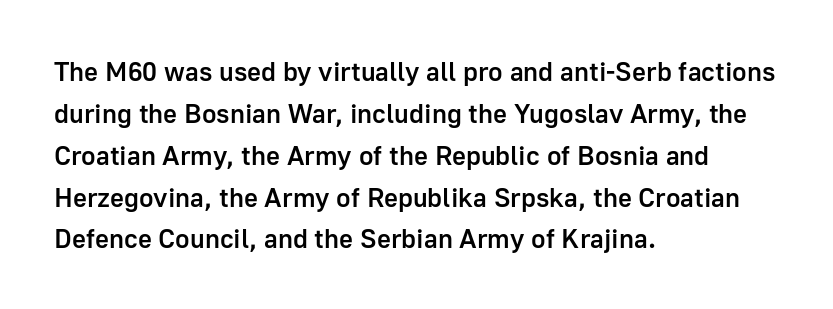
Q: Is the text bold? A: Semi-bold.
Q: Is the text italic (slanted)? A: No, it is upright.
Q: Is the text underlined? A: No.
Q: How is the paragraph aligned? A: Left-aligned.
Q: Is the spacing between letters normal or unusually wide? A: Normal.
Q: Is the spacing between lines tight, normal or loose? A: Normal.
